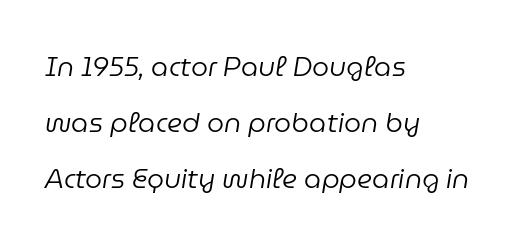
Q: Is the text bold? A: No.
Q: Is the text italic (slanted)? A: Yes, it leans right by about 9 degrees.
Q: Is the text underlined? A: No.
Q: How is the paragraph aligned? A: Left-aligned.
Q: Is the spacing between letters normal or unusually wide? A: Normal.
Q: Is the spacing between lines tight, normal or loose? A: Loose.
